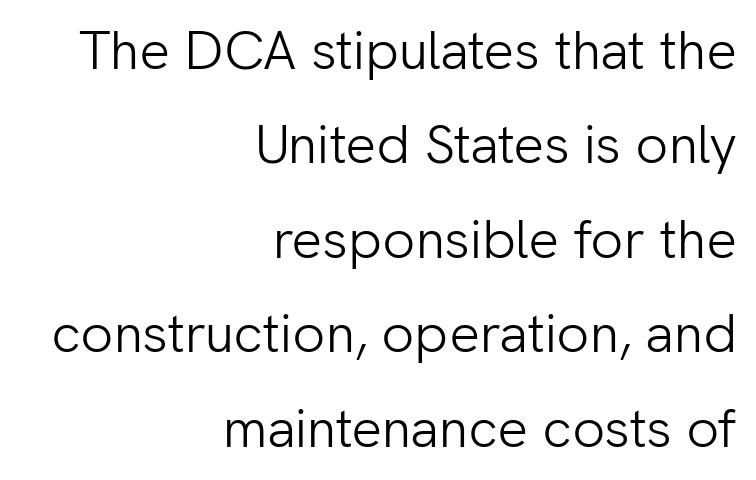
The image shows 54 px light sans-serif type, upright; set right-aligned, line spacing 1.75x, normal letter spacing, not underlined; low stroke contrast and a medium x-height.
